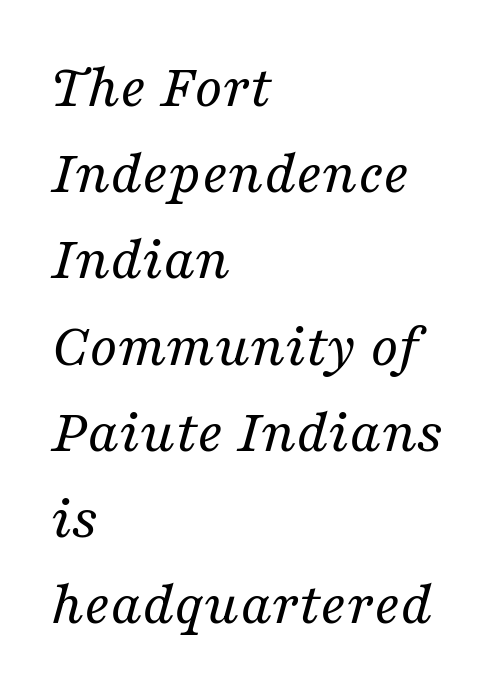
The image shows 62 px regular-weight serif type, italic (leaning right); set left-aligned, normal line spacing (1.39x), normal letter spacing, not underlined; medium stroke contrast and a medium x-height.
